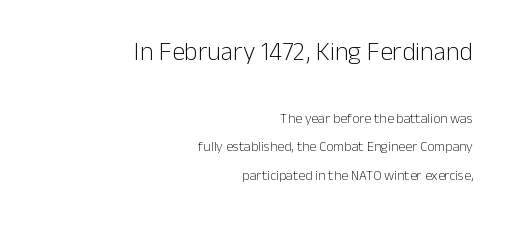
The image shows 26 px text type, upright; set right-aligned, loose line spacing (2.04x), normal letter spacing, not underlined; the first (top) block is 1.86x larger.
